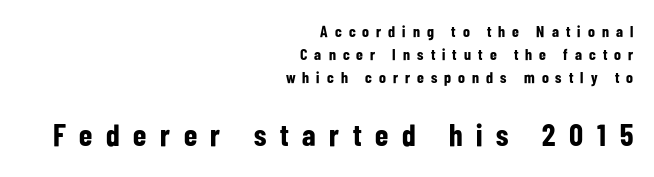
The image shows 31 px bold, condensed sans-serif type, upright; set right-aligned, normal line spacing (1.45x), unusually wide letter spacing (+0.44 em), not underlined; the second (bottom) block is 1.94x larger; low stroke contrast and a medium x-height.
